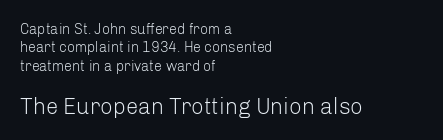
The strokes are not fattened; the text isn't bold. The setting favours the left margin, as ordinary paragraphs usually do. Just letters on the line, the space beneath them empty. The block sitting lower on the canvas is the one with enlarged characters. This sample keeps an unexceptional amount of space between lines. The gaps between neighbouring characters are ordinary and unremarkable.
